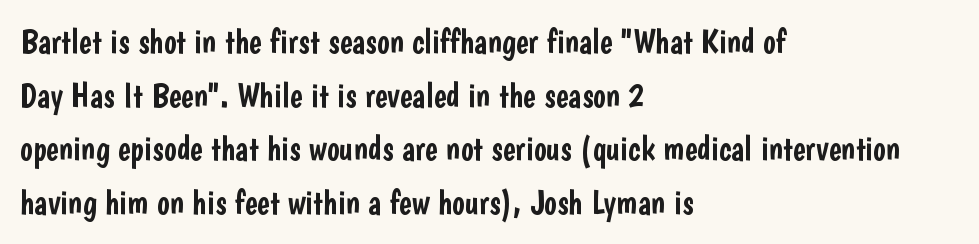
Q: Is the text italic (slanted)? A: No, it is upright.
Q: Is the typeface a serif or a sans-serif typeface? A: Sans-serif.
Q: Is the text underlined? A: No.
Q: How is the paragraph aligned? A: Left-aligned.
Q: Is the spacing between letters normal or unusually wide? A: Normal.
Q: Is the spacing between lines tight, normal or loose? A: Normal.
Q: Width (condensed, normal, or wide)? A: Condensed.
Q: Stroke contrast? A: Low.
Q: x-height? A: Medium.
Q: Monospaced? A: No.
